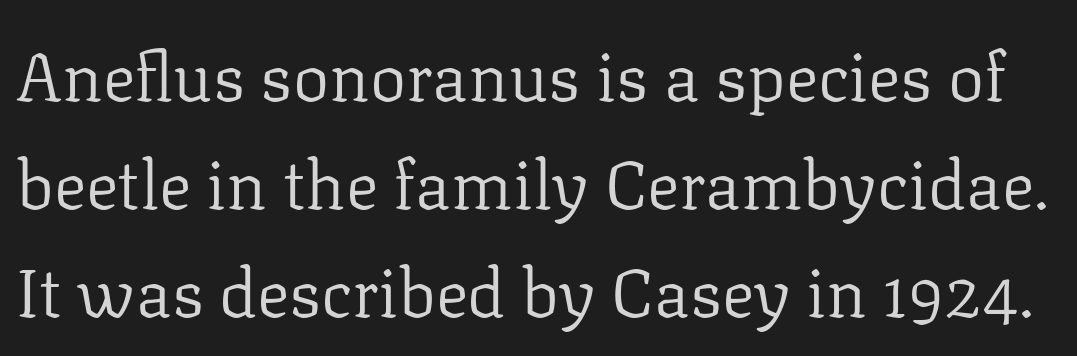
The gaps between neighbouring characters are ordinary and unremarkable. Descenders hang freely into open space. Counters stay open thanks to moderate or lighter strokes. You could not count columns in this text — the font is proportionally spaced. The lettering stays uniformly vertical, giving the passage a roman look.
